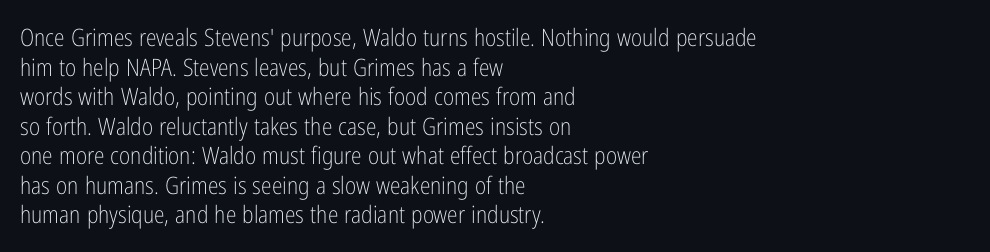
The image shows 24 px text type, upright; set left-aligned, line spacing 1.23x, normal letter spacing, not underlined.
